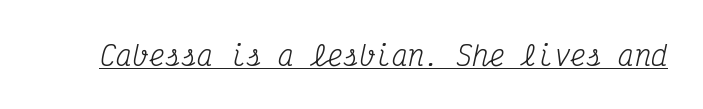
The image shows 27 px text type, italic (leaning right); set normal letter spacing, underlined.
